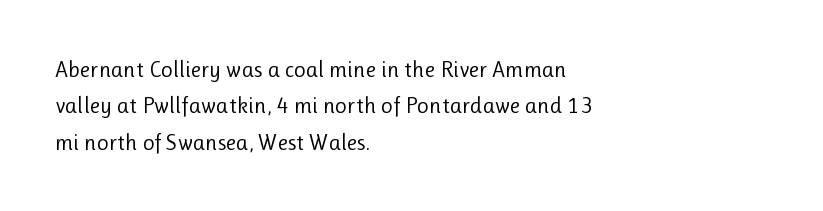
Q: Is the text bold? A: No.
Q: Is the text italic (slanted)? A: No, it is upright.
Q: Is the text underlined? A: No.
Q: How is the paragraph aligned? A: Left-aligned.
Q: Is the spacing between letters normal or unusually wide? A: Normal.
Q: Is the spacing between lines tight, normal or loose? A: Normal.
